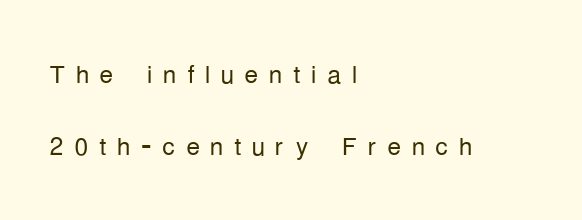
The image shows 35 px light, condensed sans-serif type, upright; set left-aligned, loose line spacing (2.07x), unusually wide letter spacing (+0.3 em), not underlined; low stroke contrast and a medium x-height.
